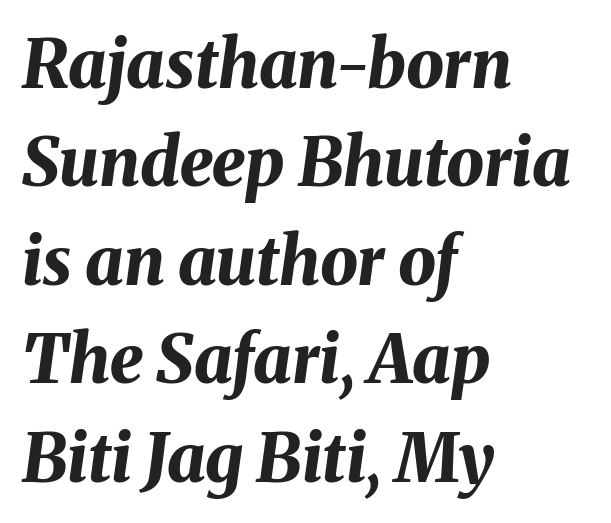
{"italic": "yes", "lean": "right", "slant_degrees": 8, "bold": "yes", "weight": "bold", "width": "normal", "stroke_contrast": "medium", "x_height": "medium", "monospaced": "no", "underline": "no", "align": "left", "line_spacing": "normal", "line_spacing_ratio": 1.47, "letter_spacing": "normal", "letter_spacing_em": 0.0, "glyph_px": 67}
